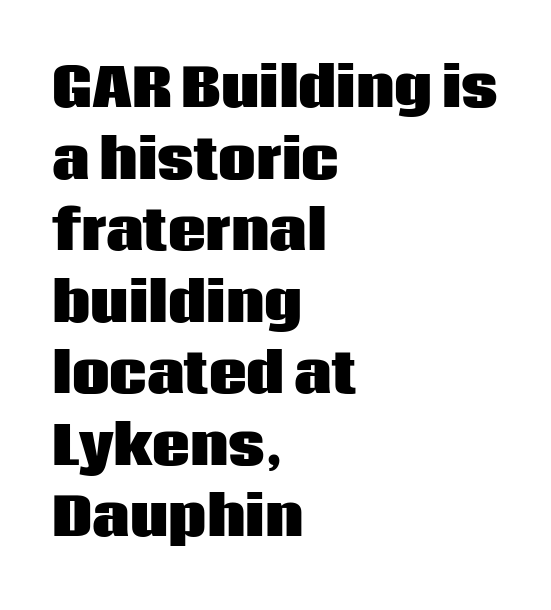
{"serif": "no", "italic": "no", "bold": "yes", "weight": "heavy", "width": "normal", "stroke_contrast": "low", "x_height": "large", "monospaced": "no", "underline": "no", "align": "left", "line_spacing": "normal", "line_spacing_ratio": 1.35, "letter_spacing": "normal", "letter_spacing_em": 0.0, "glyph_px": 53}
